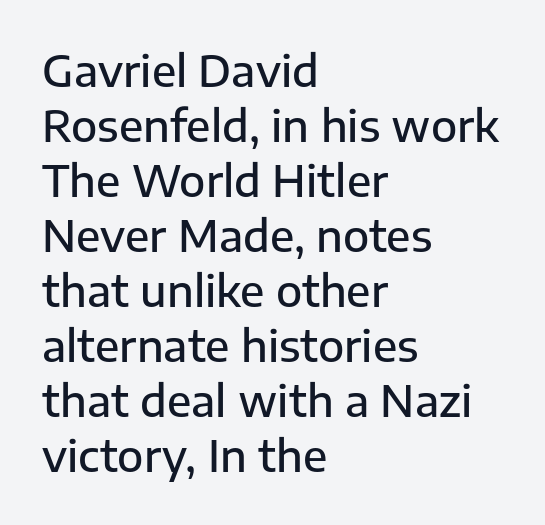
{"serif": "no", "italic": "no", "bold": "semi", "weight": "semibold", "width": "normal", "stroke_contrast": "low", "x_height": "medium", "monospaced": "no", "underline": "no", "align": "left", "line_spacing": "normal", "line_spacing_ratio": 1.28, "letter_spacing": "normal", "letter_spacing_em": 0.0, "glyph_px": 43}
